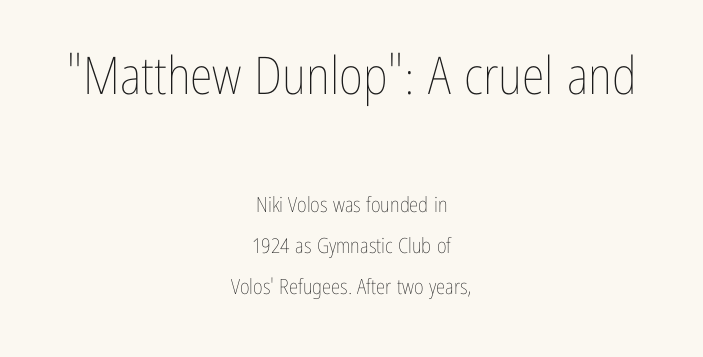
The image shows 52 px thin, condensed type, upright; set centered, loose line spacing (1.96x), normal letter spacing, not underlined; the first (top) block is 2.48x larger; low stroke contrast and a medium x-height.
